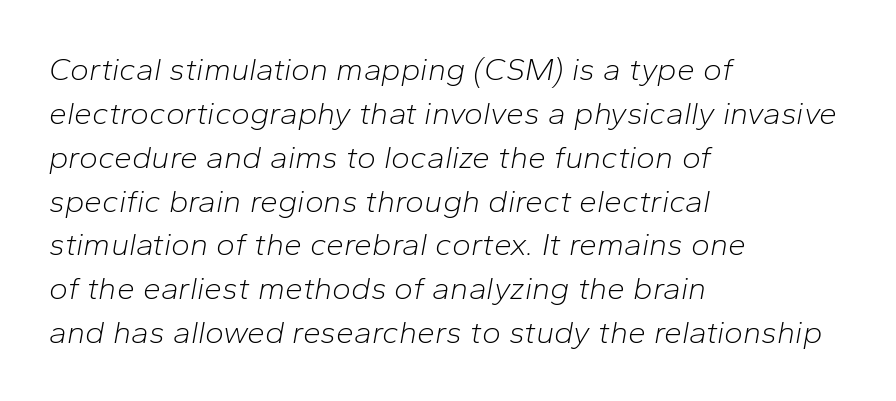
Q: Is the text bold? A: No.
Q: Is the text italic (slanted)? A: Yes, it leans right by about 10 degrees.
Q: Is the text underlined? A: No.
Q: How is the paragraph aligned? A: Left-aligned.
Q: Is the spacing between letters normal or unusually wide? A: Normal.
Q: Is the spacing between lines tight, normal or loose? A: Normal.
Q: Width (condensed, normal, or wide)? A: Normal.
Q: Stroke contrast? A: Low.
Q: x-height? A: Medium.
Q: Monospaced? A: No.
